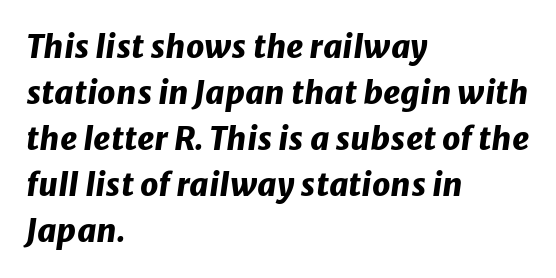
Notice how the passage keeps a crisp vertical edge on the left only. The specimen reads as italic at a glance. A full-strength bold gives these letters their thick strokes. Successive baselines arrive at the customary interval. Descenders are the only things crossing below the line. Think of a printed novel: that variable character pitch is what you see here.
